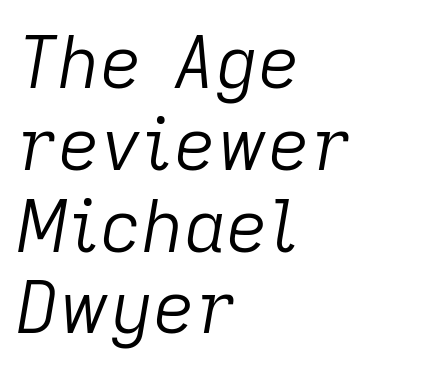
Q: Is the text bold? A: No.
Q: Is the text italic (slanted)? A: Yes, it leans right by about 9 degrees.
Q: Is the text underlined? A: No.
Q: How is the paragraph aligned? A: Left-aligned.
Q: Is the spacing between letters normal or unusually wide? A: Normal.
Q: Is the spacing between lines tight, normal or loose? A: Tight.
Q: Width (condensed, normal, or wide)? A: Normal.
Q: Stroke contrast? A: Low.
Q: x-height? A: Medium.
Q: Monospaced? A: No.
